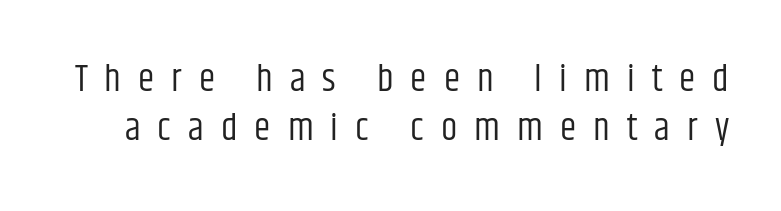
The image shows 37 px regular-weight, condensed sans-serif type, upright; set normal line spacing (1.33x), unusually wide letter spacing (+0.46 em), not underlined; low stroke contrast and a large x-height.
